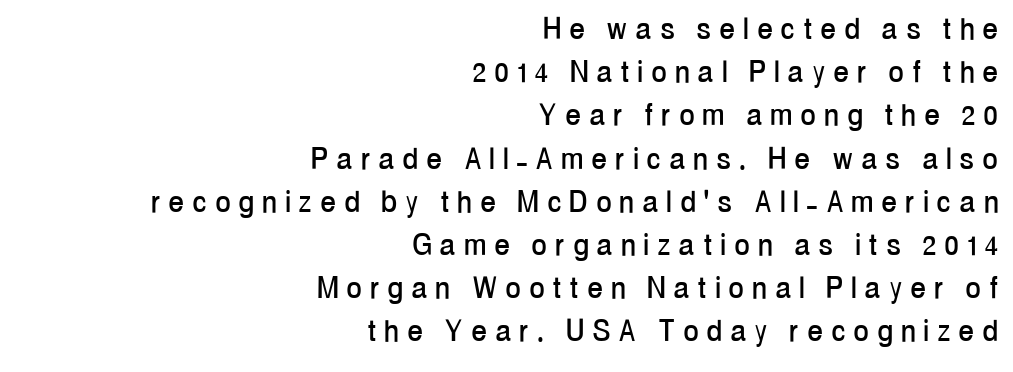
No word sits above an underline. Looks like regular typesetting: each glyph gets only the width it needs. The ragged edge is on the left, which tells us the setting is flush right. The letters are spread apart with noticeably loose tracking. No feet cap the strokes, marking this as sans-serif type.
